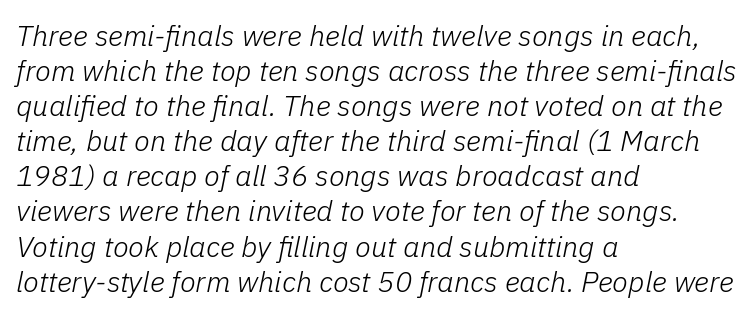
{"italic": "yes", "lean": "right", "slant_degrees": 11, "bold": "no", "weight": "light", "width": "normal", "stroke_contrast": "low", "x_height": "medium", "monospaced": "no", "underline": "no", "align": "left", "line_spacing_ratio": 1.21, "letter_spacing": "normal", "letter_spacing_em": 0.0, "glyph_px": 29}
